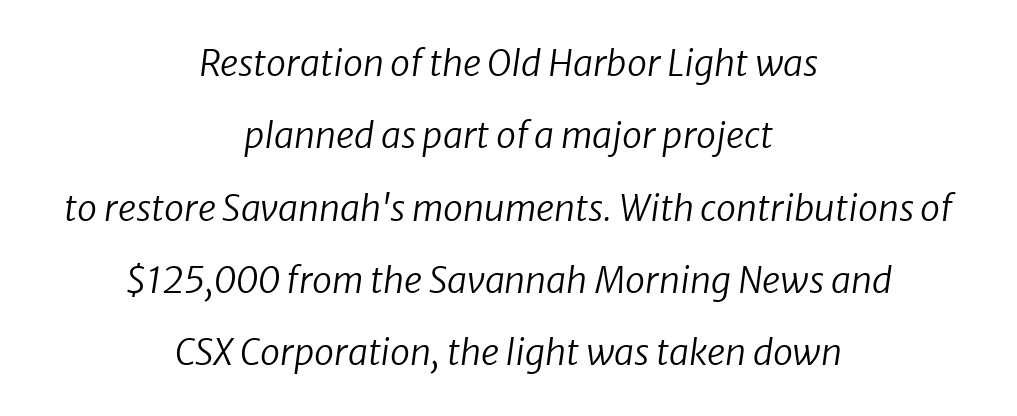
Glyph-to-glyph distance matches everyday printed text. The face used here is proportionally spaced, like ordinary book or web type. Layout note: lines centered. Counters stay open thanks to moderate or lighter strokes.
